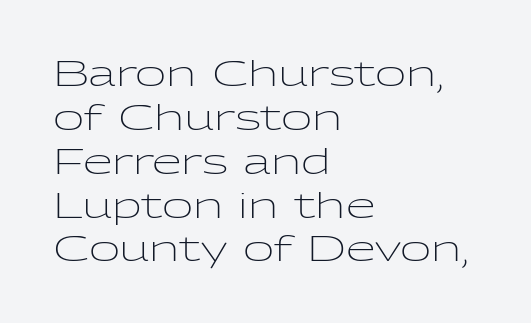
The image shows 34 px light, wide sans-serif type, upright; set left-aligned, normal line spacing (1.29x), normal letter spacing, not underlined; low stroke contrast and a medium x-height.
